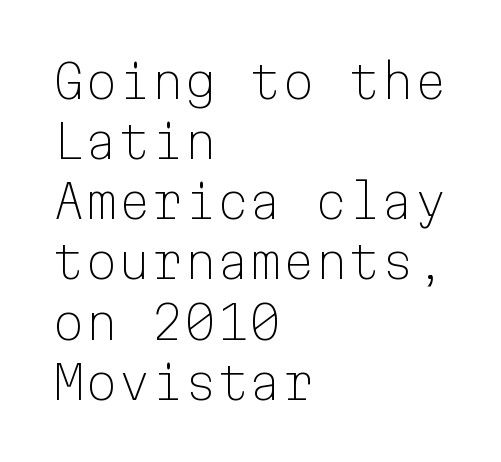
{"serif": "no", "italic": "no", "bold": "no", "weight": "light", "width": "normal", "stroke_contrast": "low", "x_height": "medium", "monospaced": "yes", "underline": "no", "align": "left", "line_spacing": "normal", "line_spacing_ratio": 1.28, "letter_spacing": "normal", "letter_spacing_em": 0.0, "glyph_px": 47}
